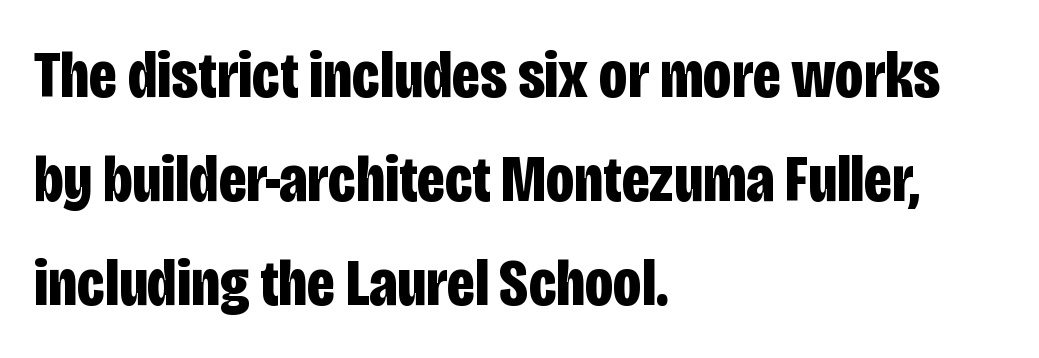
The image shows 67 px bold, condensed sans-serif type, upright; set left-aligned, normal line spacing (1.55x), normal letter spacing, not underlined; low stroke contrast and a large x-height.
